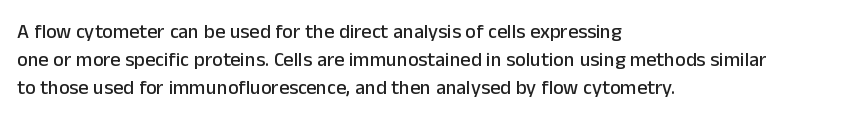
Q: Is the text italic (slanted)? A: No, it is upright.
Q: Is the text underlined? A: No.
Q: How is the paragraph aligned? A: Left-aligned.
Q: Is the spacing between letters normal or unusually wide? A: Normal.
Q: Is the spacing between lines tight, normal or loose? A: Normal.
